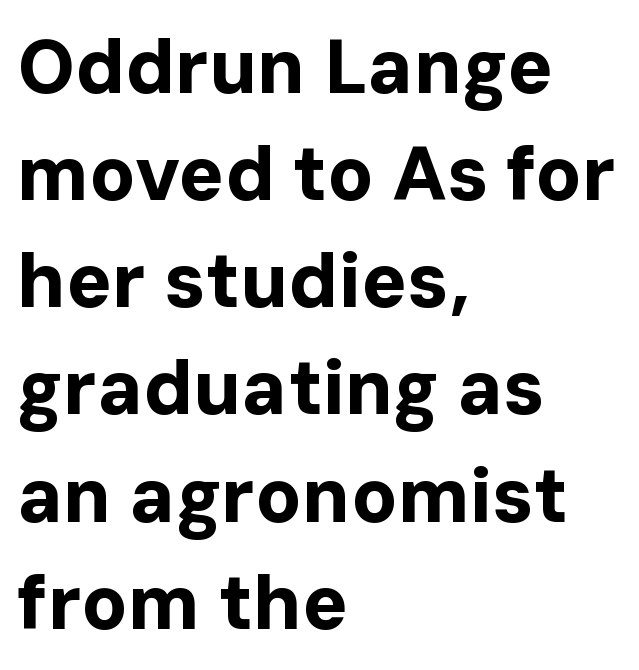
Q: Is the text bold? A: Yes.
Q: Is the text italic (slanted)? A: No, it is upright.
Q: Is the typeface a serif or a sans-serif typeface? A: Sans-serif.
Q: Is the text underlined? A: No.
Q: How is the paragraph aligned? A: Left-aligned.
Q: Is the spacing between letters normal or unusually wide? A: Normal.
Q: Is the spacing between lines tight, normal or loose? A: Normal.
Q: Width (condensed, normal, or wide)? A: Normal.
Q: Stroke contrast? A: Low.
Q: x-height? A: Medium.
Q: Monospaced? A: No.
